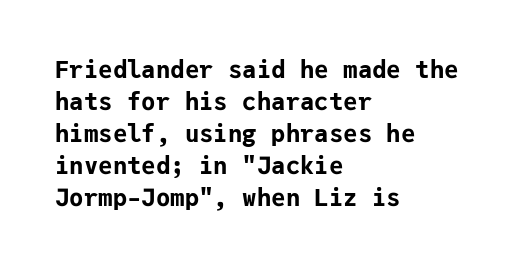
How are the letters spaced? Ordinarily, with no added tracking. Left-aligned paragraph, ragged on the right. The rows are spaced the way most documents space them. The glyphs are unaccompanied by any horizontal stroke below them. Weight check: bold — yes, fully. Ordinary non-slanted type is in use.
